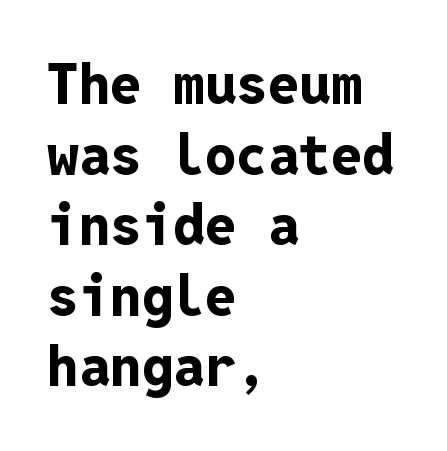
{"serif": "no", "italic": "no", "bold": "yes", "weight": "bold", "width": "normal", "stroke_contrast": "low", "x_height": "medium", "monospaced": "yes", "underline": "no", "align": "left", "line_spacing": "normal", "line_spacing_ratio": 1.26, "letter_spacing": "normal", "letter_spacing_em": 0.0, "glyph_px": 56}
